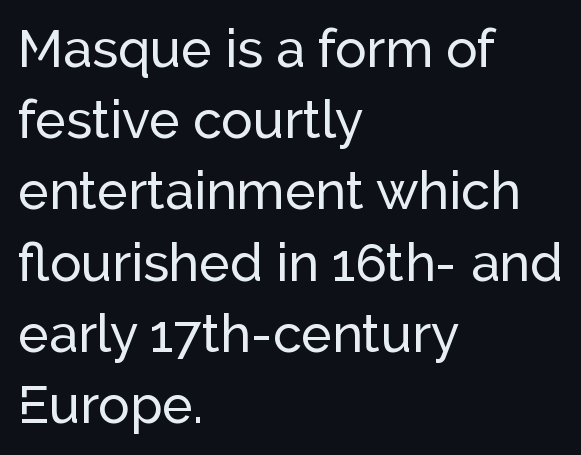
The image shows 52 px sans-serif type, upright; set left-aligned, normal line spacing (1.37x), normal letter spacing, not underlined; low stroke contrast and a medium x-height.
